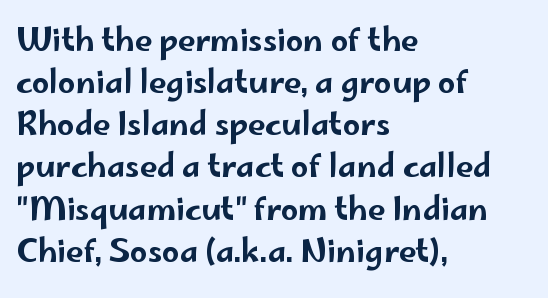
{"serif": "no", "italic": "no", "width": "wide", "stroke_contrast": "low", "x_height": "small", "monospaced": "no", "underline": "no", "align": "left", "line_spacing": "normal", "line_spacing_ratio": 1.36, "letter_spacing": "normal", "letter_spacing_em": 0.0, "glyph_px": 31}
